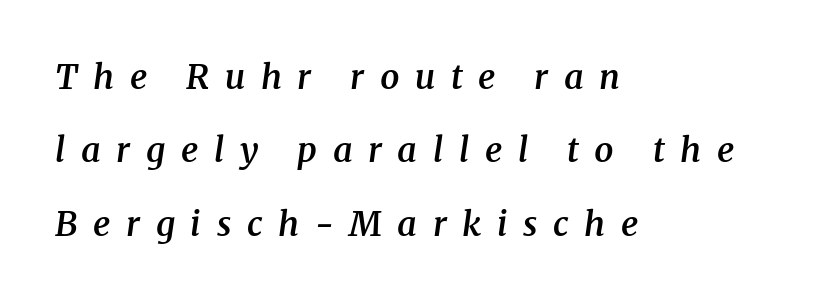
{"serif": "yes", "italic": "yes", "lean": "right", "slant_degrees": 8, "bold": "semi", "weight": "semibold", "width": "normal", "stroke_contrast": "medium", "x_height": "medium", "monospaced": "no", "underline": "no", "align": "left", "line_spacing": "loose", "line_spacing_ratio": 2.16, "letter_spacing": "wide", "letter_spacing_em": 0.46, "glyph_px": 34}
